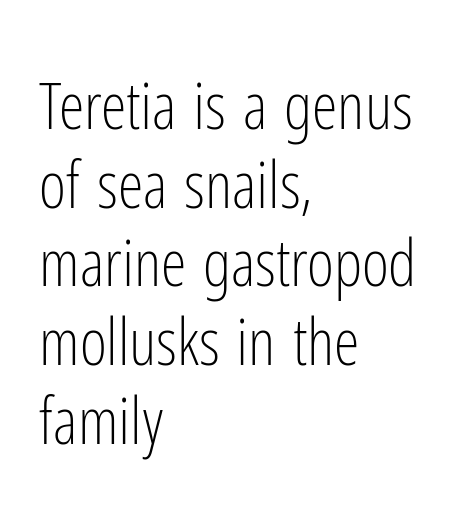
The image shows 65 px light, condensed sans-serif type, upright; set left-aligned, line spacing 1.21x, normal letter spacing, not underlined; low stroke contrast and a medium x-height.
